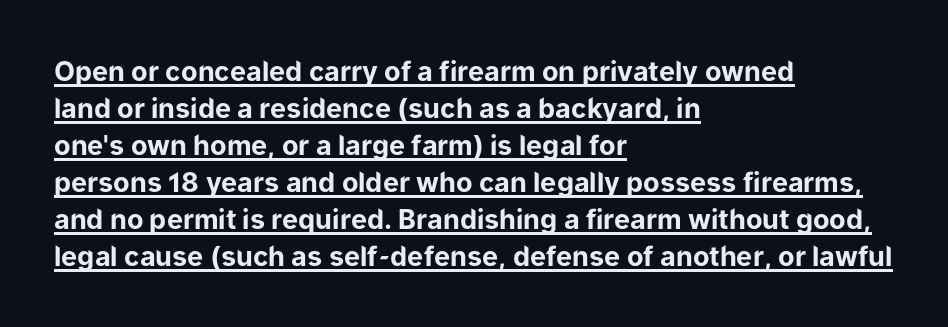
The image shows 27 px bold type, upright; set left-aligned, normal line spacing (1.37x), normal letter spacing, underlined.
